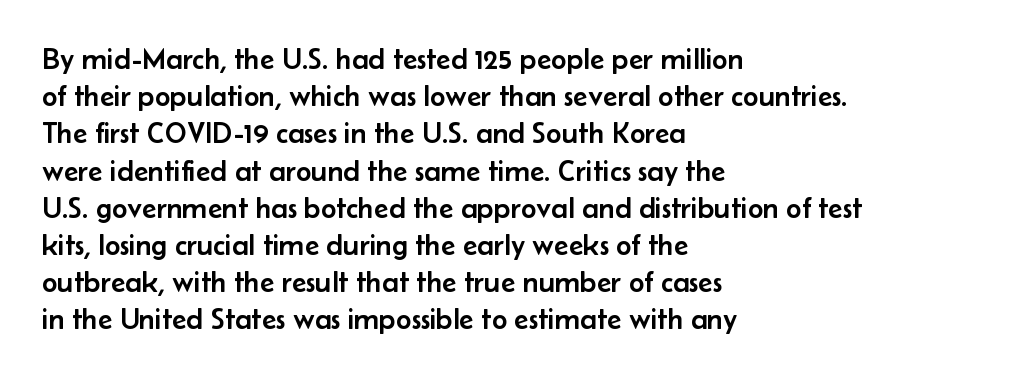
{"serif": "no", "italic": "no", "width": "normal", "stroke_contrast": "low", "x_height": "small", "monospaced": "no", "underline": "no", "align": "left", "line_spacing_ratio": 1.24, "letter_spacing": "normal", "letter_spacing_em": 0.0, "glyph_px": 30}
